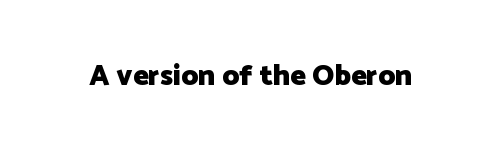
The image shows 29 px heavy sans-serif type, upright; set normal letter spacing, not underlined; low stroke contrast and a medium x-height.
